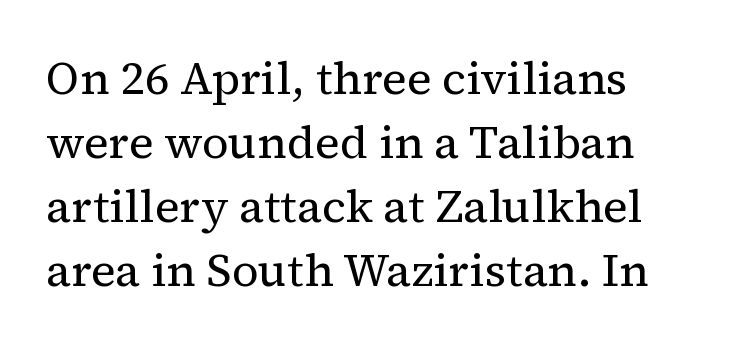
Q: Is the text bold? A: No.
Q: Is the text italic (slanted)? A: No, it is upright.
Q: Is the typeface a serif or a sans-serif typeface? A: Serif.
Q: Is the text underlined? A: No.
Q: Is the spacing between letters normal or unusually wide? A: Normal.
Q: Is the spacing between lines tight, normal or loose? A: Normal.
Q: Width (condensed, normal, or wide)? A: Normal.
Q: Stroke contrast? A: Medium.
Q: x-height? A: Medium.
Q: Monospaced? A: No.
